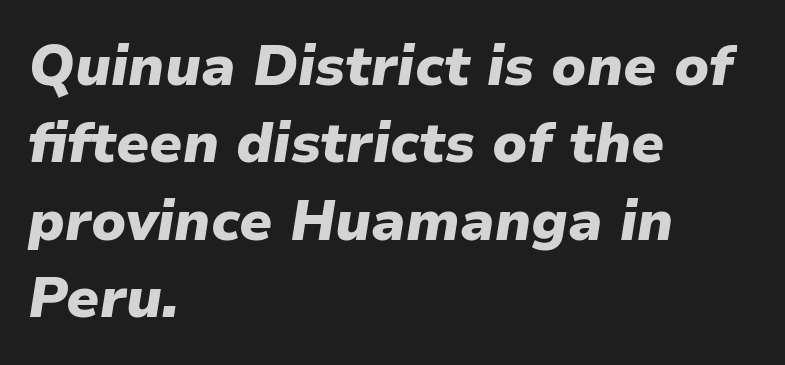
The zone under the glyphs is completely vacant. Leading: standard. In terms of posture, this sample is oblique. Inter-character spacing is left at the font's built-in metrics. One-word summary of the alignment: left. The passage shown is typed in a proportional face where columns would drift.
